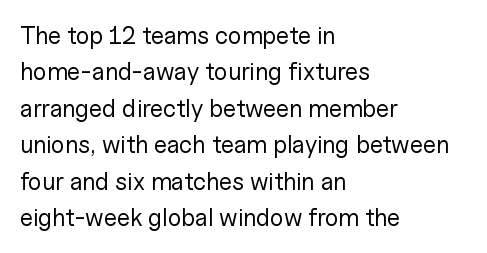
{"italic": "no", "bold": "no", "underline": "no", "align": "left", "line_spacing": "normal", "line_spacing_ratio": 1.52, "letter_spacing": "normal", "letter_spacing_em": 0.0, "glyph_px": 24}
